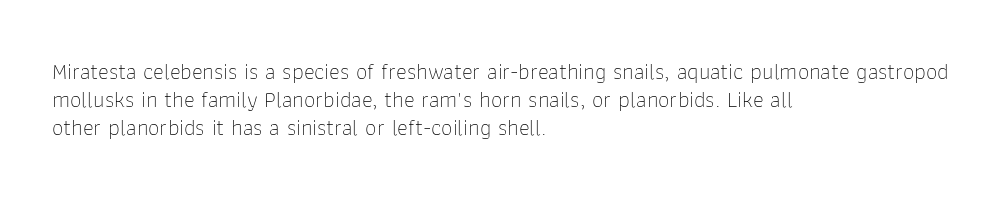
Italic: no, the glyphs are upright roman. Typeset ragged right — the left edge is the straight one. The gaps between neighbouring characters are ordinary and unremarkable. No letter is thick-stroked: the sample isn't bold. Lines of text with bare space underneath.
